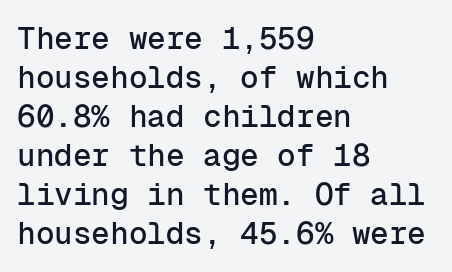
The image shows 31 px sans-serif type, upright, monospaced; set left-aligned, normal line spacing (1.26x), normal letter spacing, not underlined; low stroke contrast and a medium x-height.
